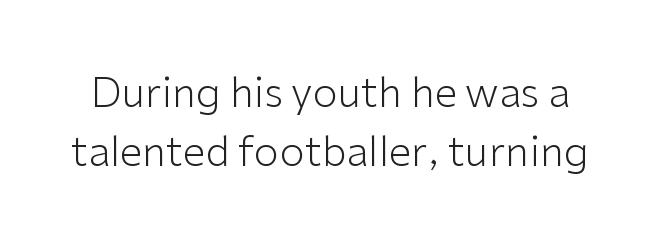
Q: Is the text bold? A: No.
Q: Is the text italic (slanted)? A: No, it is upright.
Q: Is the typeface a serif or a sans-serif typeface? A: Sans-serif.
Q: Is the text underlined? A: No.
Q: Is the spacing between letters normal or unusually wide? A: Normal.
Q: Is the spacing between lines tight, normal or loose? A: Normal.
Q: Width (condensed, normal, or wide)? A: Normal.
Q: Stroke contrast? A: Low.
Q: x-height? A: Medium.
Q: Monospaced? A: No.
